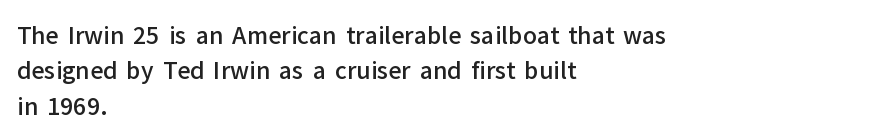
{"italic": "no", "bold": "semi", "underline": "no", "align": "left", "line_spacing": "normal", "line_spacing_ratio": 1.54, "letter_spacing": "normal", "letter_spacing_em": 0.0, "glyph_px": 23}
